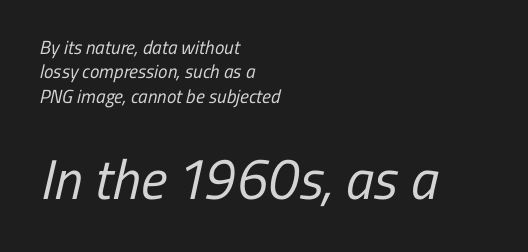
Q: Is the text bold? A: No.
Q: Is the typeface a serif or a sans-serif typeface? A: Sans-serif.
Q: Is the text underlined? A: No.
Q: How is the paragraph aligned? A: Left-aligned.
Q: Is the spacing between letters normal or unusually wide? A: Normal.
Q: Is the spacing between lines tight, normal or loose? A: Normal.
Q: Which block of text is set in a larger size, the first (top) or the second (bottom)? A: The second (bottom) one.
Q: Width (condensed, normal, or wide)? A: Condensed.
Q: Stroke contrast? A: Low.
Q: x-height? A: Medium.
Q: Monospaced? A: No.
